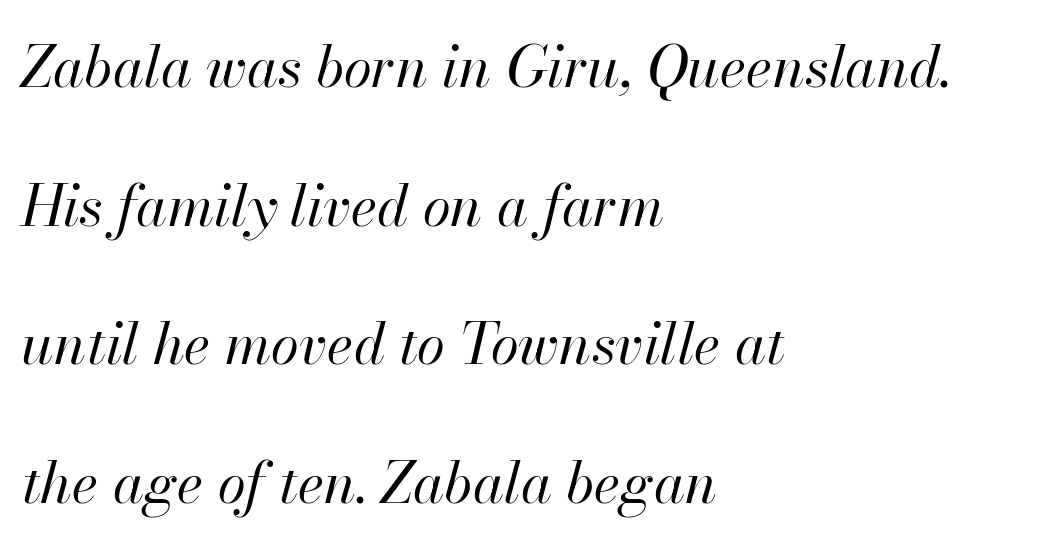
Q: Is the text bold? A: No.
Q: Is the text italic (slanted)? A: Yes, it leans right by about 13 degrees.
Q: Is the text underlined? A: No.
Q: How is the paragraph aligned? A: Left-aligned.
Q: Is the spacing between letters normal or unusually wide? A: Normal.
Q: Is the spacing between lines tight, normal or loose? A: Loose.
Q: Width (condensed, normal, or wide)? A: Normal.
Q: Stroke contrast? A: High.
Q: x-height? A: Small.
Q: Monospaced? A: No.
